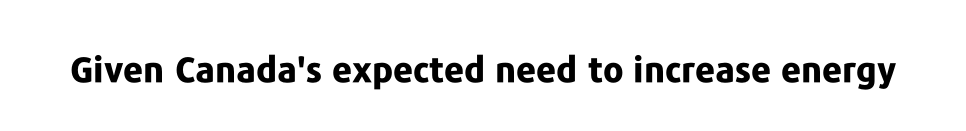
Tall strokes in this sample are plumb rather than angled. Varying glyph widths throughout — classic text-font behaviour. Default kerning and tracking; the words read as compact shapes. Its strokes are broad and dark, the hallmark of bold type. Quick note: underline off.
